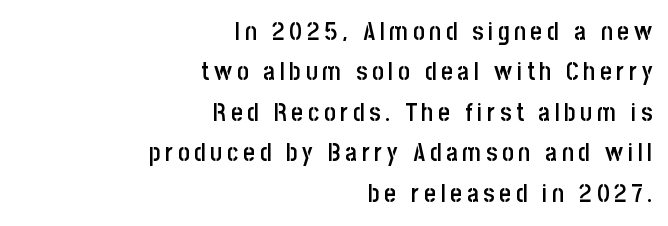
The image shows 25 px text type, upright; set right-aligned, normal line spacing (1.62x), not underlined.
